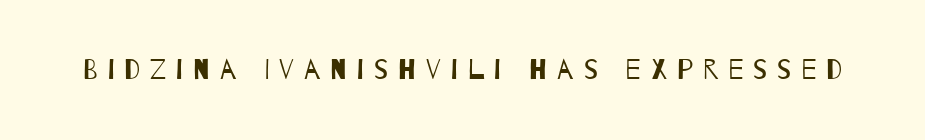
{"serif": "no", "bold": "no", "weight": "regular", "width": "condensed", "stroke_contrast": "low", "x_height": "large", "monospaced": "no", "underline": "no", "letter_spacing": "wide", "letter_spacing_em": 0.36, "glyph_px": 28}
